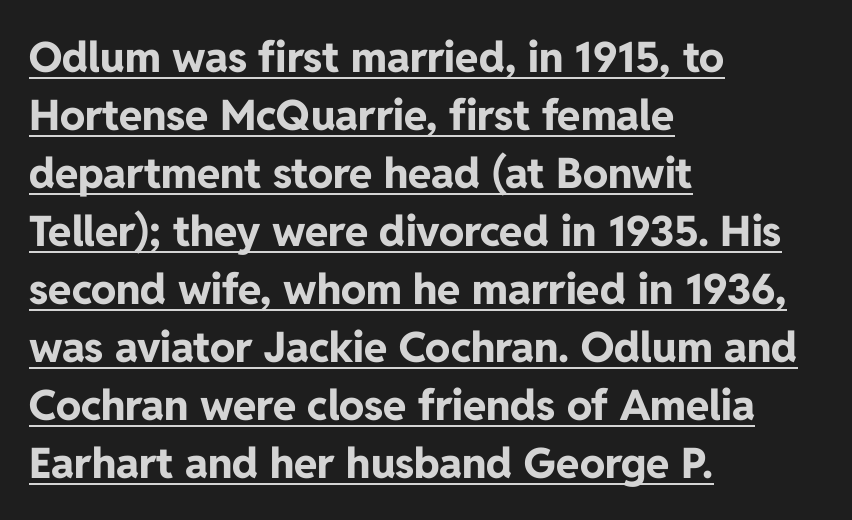
{"serif": "no", "italic": "no", "bold": "yes", "weight": "bold", "width": "normal", "stroke_contrast": "low", "x_height": "medium", "monospaced": "no", "underline": "yes", "align": "left", "line_spacing": "normal", "line_spacing_ratio": 1.38, "letter_spacing": "normal", "letter_spacing_em": 0.0, "glyph_px": 42}
